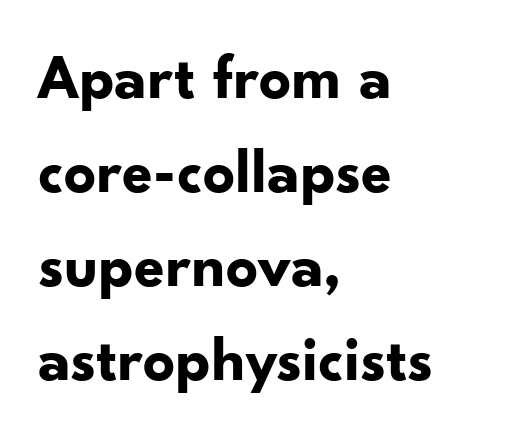
{"serif": "no", "italic": "no", "bold": "yes", "weight": "bold", "width": "normal", "stroke_contrast": "low", "x_height": "small", "monospaced": "no", "underline": "no", "align": "left", "line_spacing": "normal", "line_spacing_ratio": 1.49, "letter_spacing": "normal", "letter_spacing_em": 0.0, "glyph_px": 63}
